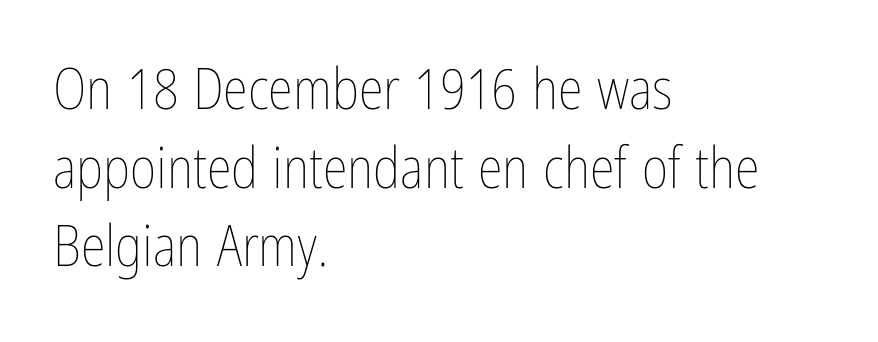
Plain, unruled lines of type. One glance says typical: line gaps are just what's usual. Style check: upright. What stands out about the letter spacing? Nothing — it is the standard amount. This sample has the flowing, uneven cadence of proportional lettering.
